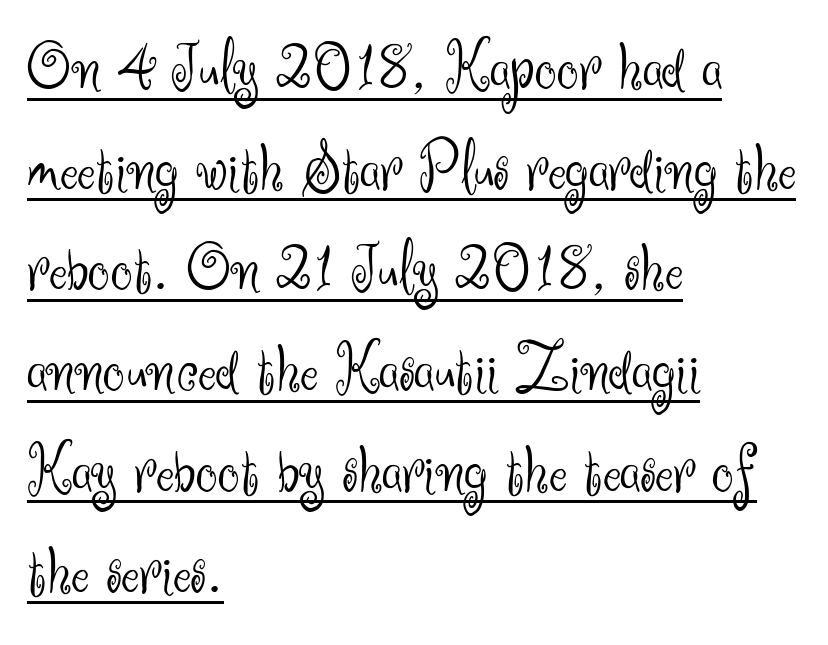
The image shows 69 px light sans-serif type, upright; set left-aligned, normal line spacing (1.46x), normal letter spacing, underlined; medium stroke contrast and a small x-height.
